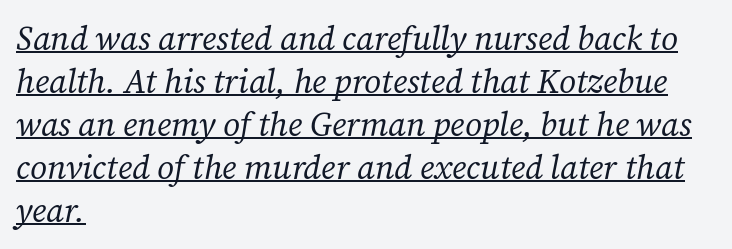
The image shows 33 px regular-weight serif type, italic (leaning right); set left-aligned, normal line spacing (1.3x), normal letter spacing, underlined; low stroke contrast and a medium x-height.
